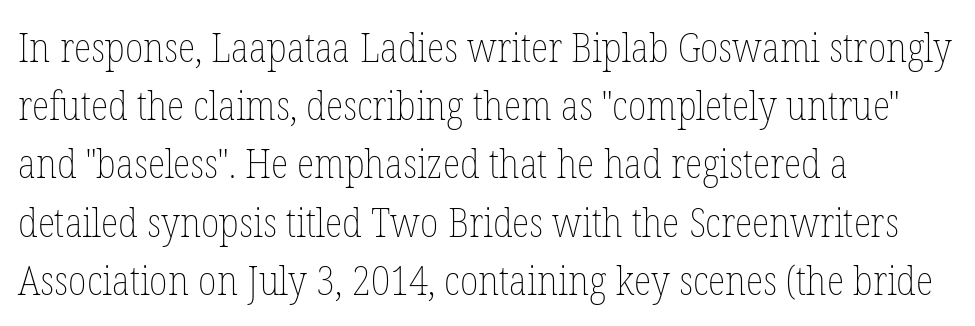
Q: Is the text bold? A: No.
Q: Is the text italic (slanted)? A: No, it is upright.
Q: Is the text underlined? A: No.
Q: How is the paragraph aligned? A: Left-aligned.
Q: Is the spacing between letters normal or unusually wide? A: Normal.
Q: Is the spacing between lines tight, normal or loose? A: Normal.
Q: Width (condensed, normal, or wide)? A: Condensed.
Q: Stroke contrast? A: Low.
Q: x-height? A: Medium.
Q: Monospaced? A: No.
